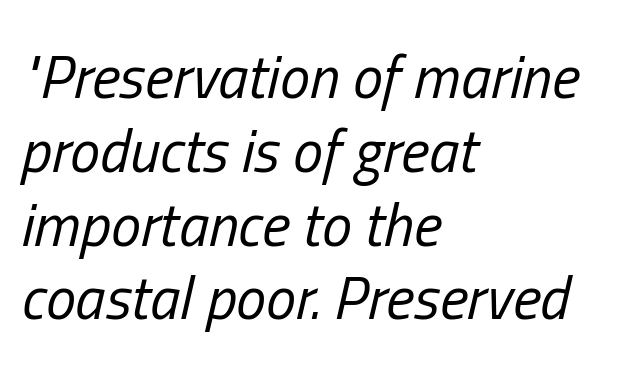
{"italic": "yes", "lean": "right", "slant_degrees": 13, "bold": "no", "weight": "regular", "width": "condensed", "stroke_contrast": "low", "x_height": "medium", "monospaced": "no", "underline": "no", "align": "left", "line_spacing_ratio": 1.23, "letter_spacing": "normal", "letter_spacing_em": 0.0, "glyph_px": 60}
